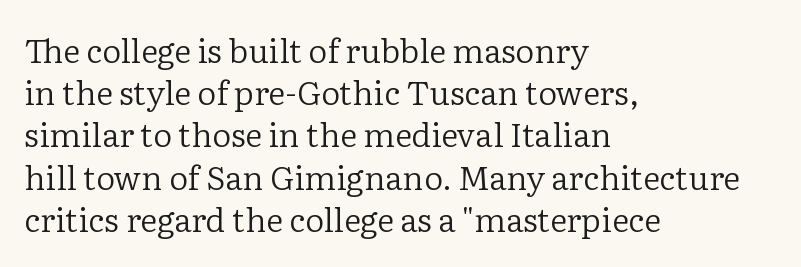
The image shows 33 px regular-weight serif type, upright; set left-aligned, normal line spacing (1.28x), normal letter spacing, not underlined; low stroke contrast and a medium x-height.
